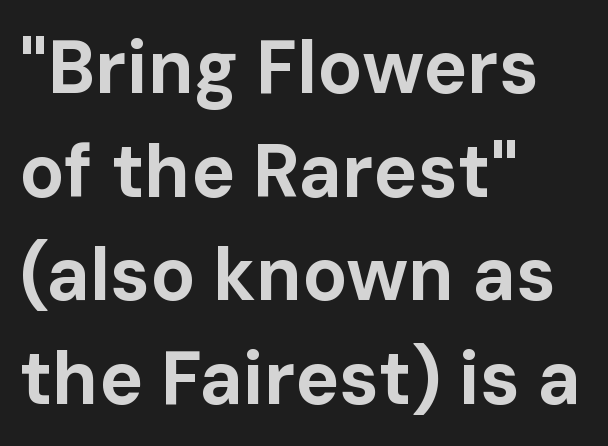
Q: Is the text bold? A: Yes.
Q: Is the text italic (slanted)? A: No, it is upright.
Q: Is the typeface a serif or a sans-serif typeface? A: Sans-serif.
Q: Is the text underlined? A: No.
Q: How is the paragraph aligned? A: Left-aligned.
Q: Is the spacing between letters normal or unusually wide? A: Normal.
Q: Is the spacing between lines tight, normal or loose? A: Normal.
Q: Width (condensed, normal, or wide)? A: Normal.
Q: Stroke contrast? A: Low.
Q: x-height? A: Medium.
Q: Monospaced? A: No.
